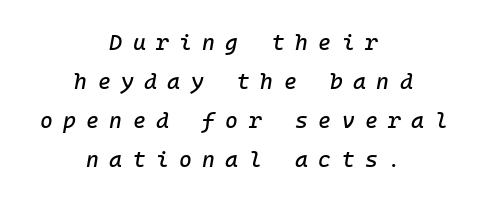
{"italic": "yes", "lean": "right", "slant_degrees": 10, "underline": "no", "align": "center", "line_spacing_ratio": 1.78, "letter_spacing": "wide", "letter_spacing_em": 0.47, "glyph_px": 22}
